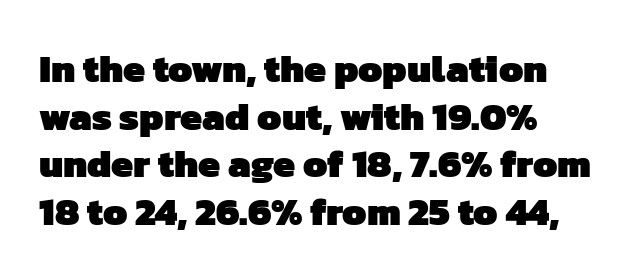
{"serif": "no", "bold": "yes", "weight": "heavy", "width": "normal", "stroke_contrast": "low", "x_height": "medium", "monospaced": "no", "underline": "no", "line_spacing_ratio": 1.22, "letter_spacing": "normal", "letter_spacing_em": 0.0, "glyph_px": 39}
